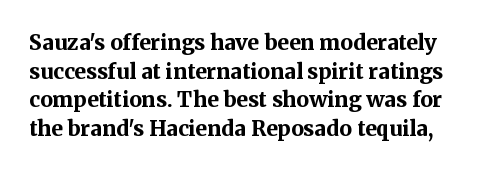
The image shows 21 px bold type, upright; set normal line spacing (1.36x), normal letter spacing, not underlined.
